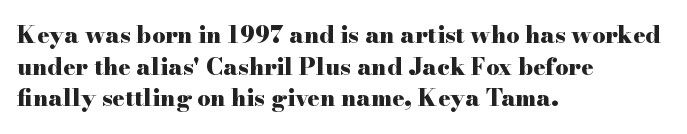
Q: Is the text bold? A: Yes.
Q: Is the text italic (slanted)? A: No, it is upright.
Q: Is the text underlined? A: No.
Q: How is the paragraph aligned? A: Left-aligned.
Q: Is the spacing between letters normal or unusually wide? A: Normal.
Q: Is the spacing between lines tight, normal or loose? A: Normal.
